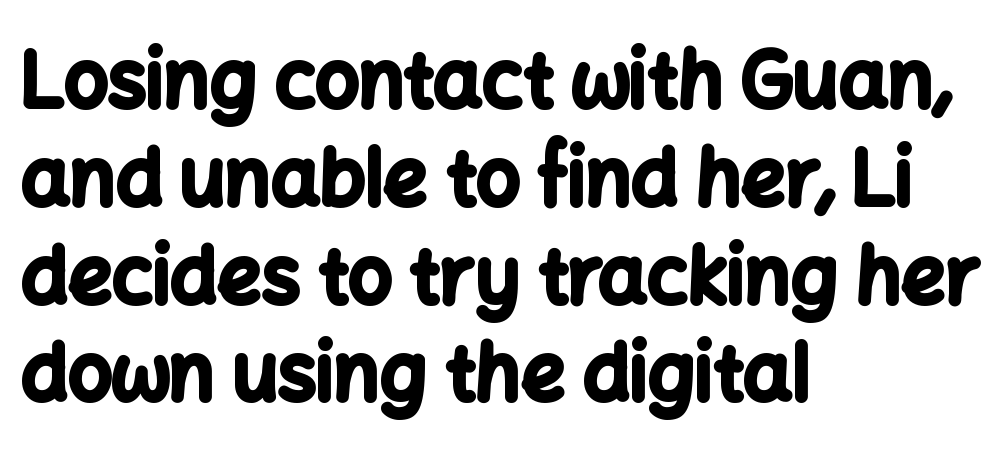
Letters rest on an invisible, unmarked baseline. Normally led — the rows are evenly, conventionally spaced. Nobody touched the tracking dial on this one. Italic: no, the glyphs are upright roman.
